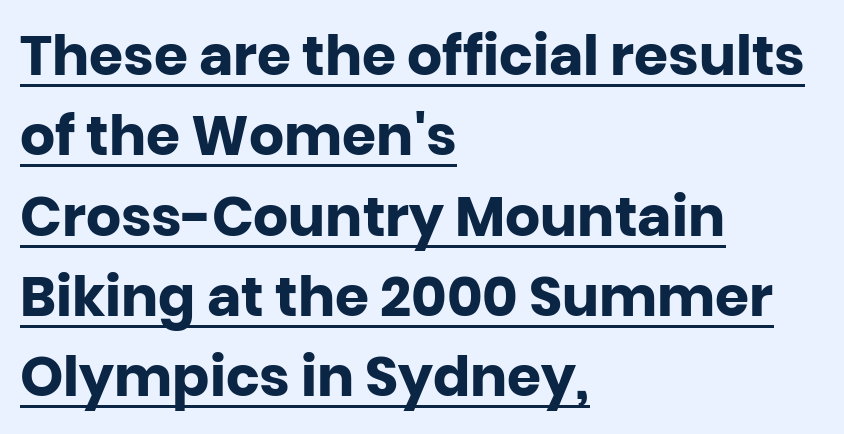
Q: Is the text bold? A: Yes.
Q: Is the text italic (slanted)? A: No, it is upright.
Q: Is the typeface a serif or a sans-serif typeface? A: Sans-serif.
Q: Is the text underlined? A: Yes.
Q: How is the paragraph aligned? A: Left-aligned.
Q: Is the spacing between letters normal or unusually wide? A: Normal.
Q: Is the spacing between lines tight, normal or loose? A: Normal.
Q: Width (condensed, normal, or wide)? A: Normal.
Q: Stroke contrast? A: Low.
Q: x-height? A: Large.
Q: Monospaced? A: No.
